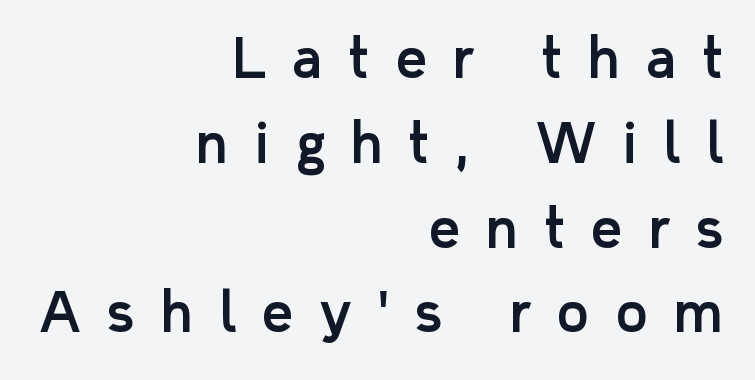
Ascenders rise straight up at ninety degrees. The rendering uses natural spacing where letterforms have individual widths. Only glyphs here, with clear space below each row. Short note: letters widely spaced.
